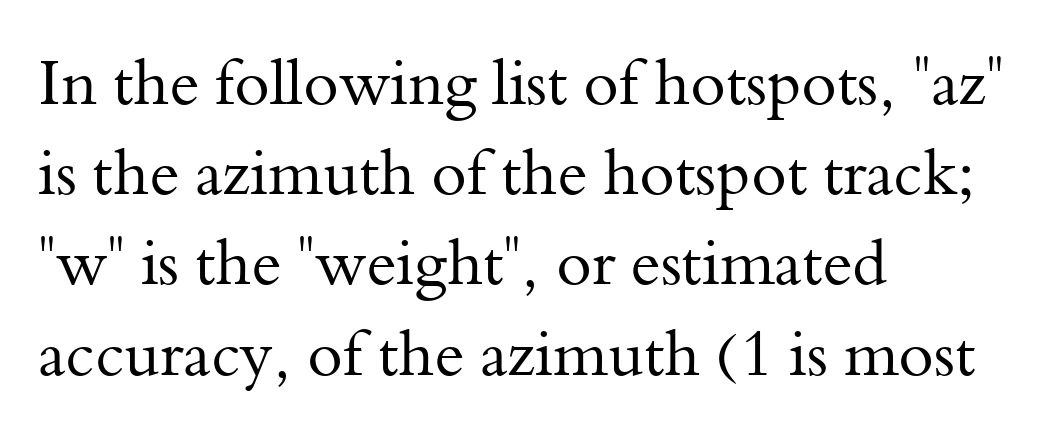
The image shows 64 px regular-weight serif type, upright; set left-aligned, normal line spacing (1.41x), normal letter spacing, not underlined; medium stroke contrast and a small x-height.
